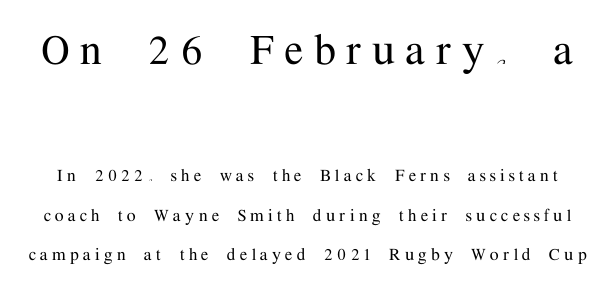
In terms of leading, this rendering errs on the spacious side. Note the varied advance widths — an 'i' is clearly narrower than an 'm'. You can tell from the footed stems that serif type was used. The tracking reads as deliberately expanded to a designer's eye. The designer gave the opening block more size than the closing block.
